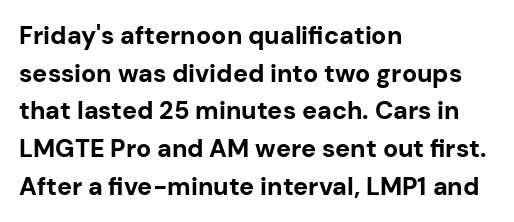
The image shows 25 px bold type, upright; set left-aligned, normal line spacing (1.51x), normal letter spacing, not underlined.
